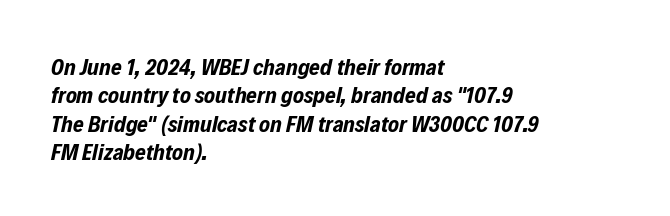
The image shows 23 px bold type, italic (leaning right); set left-aligned, line spacing 1.23x, normal letter spacing, not underlined.
